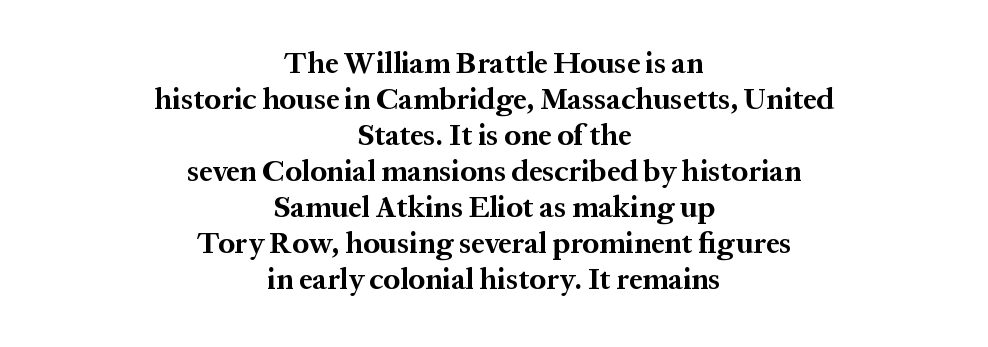
{"serif": "yes", "italic": "no", "bold": "yes", "weight": "bold", "width": "normal", "stroke_contrast": "medium", "x_height": "medium", "monospaced": "no", "underline": "no", "align": "center", "line_spacing_ratio": 1.2, "letter_spacing": "normal", "letter_spacing_em": 0.0, "glyph_px": 30}
